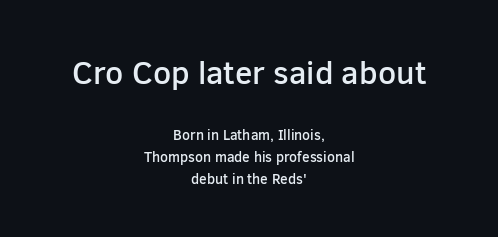
{"serif": "no", "italic": "no", "bold": "semi", "weight": "semibold", "width": "normal", "stroke_contrast": "low", "x_height": "medium", "monospaced": "no", "underline": "no", "align": "center", "line_spacing": "normal", "line_spacing_ratio": 1.55, "letter_spacing": "normal", "letter_spacing_em": 0.0, "larger_block": "first", "size_ratio": 2.29, "glyph_px": 32}
